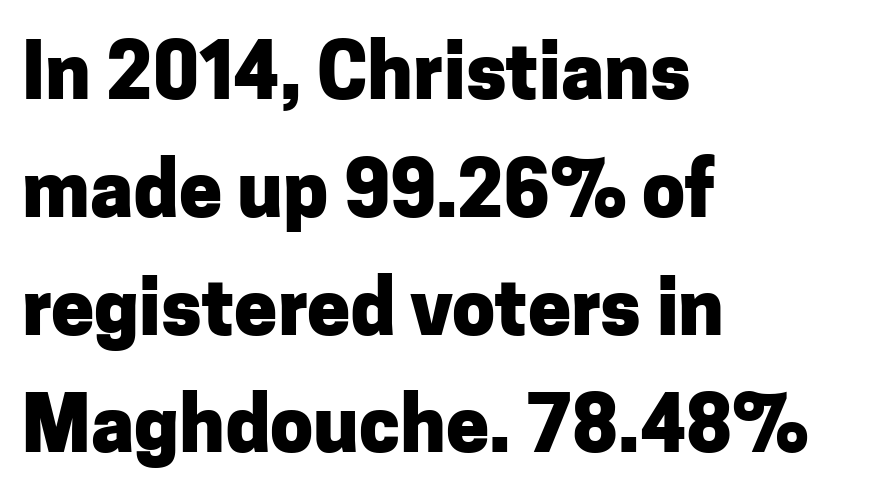
{"serif": "no", "italic": "no", "bold": "yes", "weight": "heavy", "width": "normal", "stroke_contrast": "low", "x_height": "medium", "monospaced": "no", "underline": "no", "align": "left", "line_spacing": "normal", "line_spacing_ratio": 1.53, "letter_spacing": "normal", "letter_spacing_em": 0.0, "glyph_px": 77}
